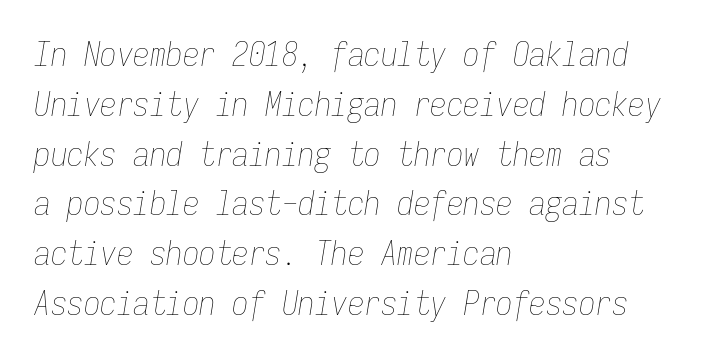
Q: Is the text bold? A: No.
Q: Is the text italic (slanted)? A: Yes, it leans right by about 9 degrees.
Q: Is the text underlined? A: No.
Q: How is the paragraph aligned? A: Left-aligned.
Q: Is the spacing between letters normal or unusually wide? A: Normal.
Q: Is the spacing between lines tight, normal or loose? A: Normal.
Q: Width (condensed, normal, or wide)? A: Condensed.
Q: Stroke contrast? A: Low.
Q: x-height? A: Medium.
Q: Monospaced? A: Yes.
